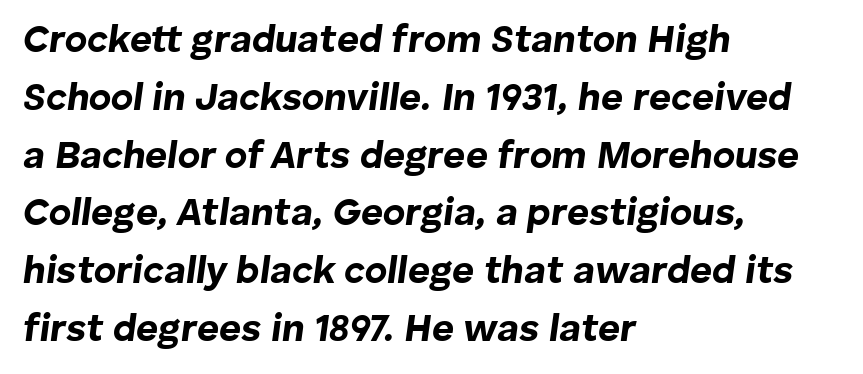
The image shows 38 px bold type, italic (leaning right); set left-aligned, normal line spacing (1.52x), normal letter spacing, not underlined; low stroke contrast and a medium x-height.
